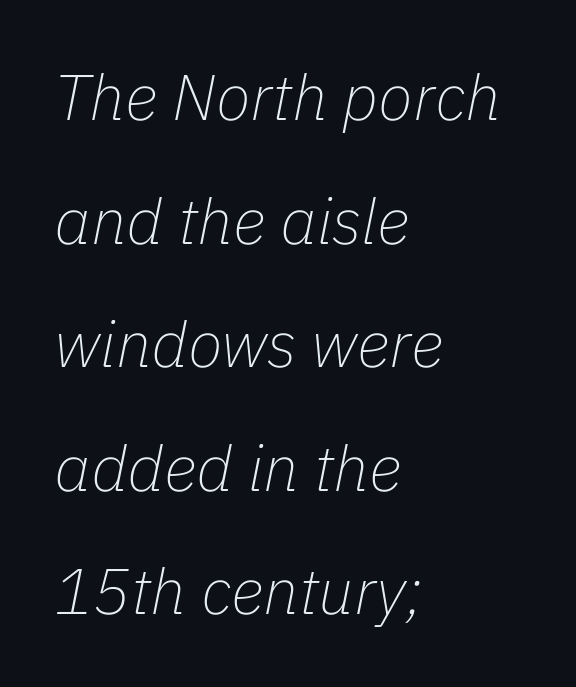
{"italic": "yes", "lean": "right", "slant_degrees": 11, "bold": "no", "weight": "thin", "width": "normal", "stroke_contrast": "low", "x_height": "medium", "monospaced": "no", "underline": "no", "align": "left", "line_spacing": "loose", "line_spacing_ratio": 1.93, "letter_spacing": "normal", "letter_spacing_em": 0.0, "glyph_px": 64}
